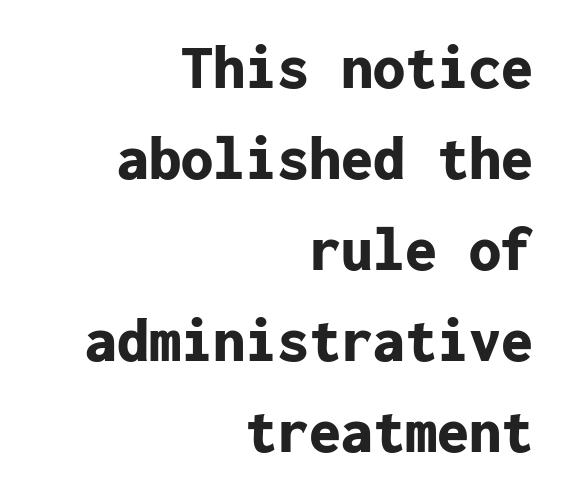
Q: Is the text bold? A: Yes.
Q: Is the text italic (slanted)? A: No, it is upright.
Q: Is the typeface a serif or a sans-serif typeface? A: Sans-serif.
Q: Is the text underlined? A: No.
Q: How is the paragraph aligned? A: Right-aligned.
Q: Is the spacing between letters normal or unusually wide? A: Normal.
Q: Is the spacing between lines tight, normal or loose? A: Normal.
Q: Width (condensed, normal, or wide)? A: Normal.
Q: Stroke contrast? A: Low.
Q: x-height? A: Medium.
Q: Monospaced? A: Yes.
